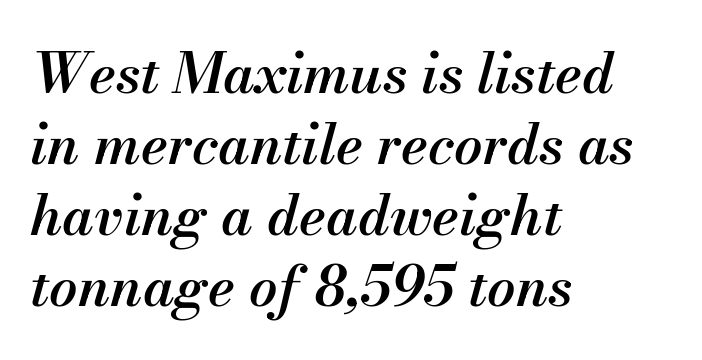
The image shows 56 px semibold type, italic (leaning right); set left-aligned, normal line spacing (1.27x), normal letter spacing, not underlined; medium stroke contrast and a small x-height.
